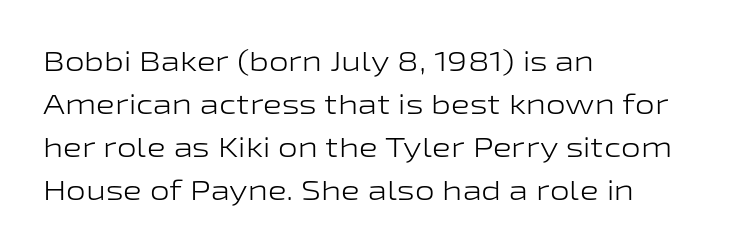
Ink coverage per letter is moderate at most. Do the characters align in a grid? No, the font is proportional. Is the block centered? No — it sits flush against the left margin. The font family rendered here belongs to the sans-serif group.
